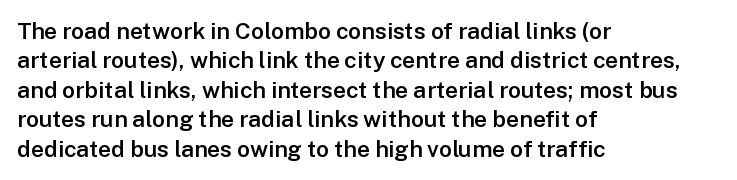
{"italic": "no", "bold": "semi", "underline": "no", "align": "left", "line_spacing": "normal", "line_spacing_ratio": 1.28, "letter_spacing": "normal", "letter_spacing_em": 0.0, "glyph_px": 23}
